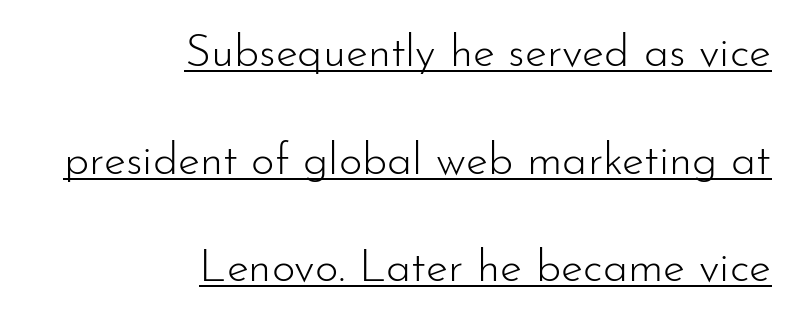
Line endings align vertically; line beginnings do not. The font's upright variant was chosen for this text. The text was rendered using a sans face with plain stroke endings. Varying glyph widths throughout — classic text-font behaviour.
